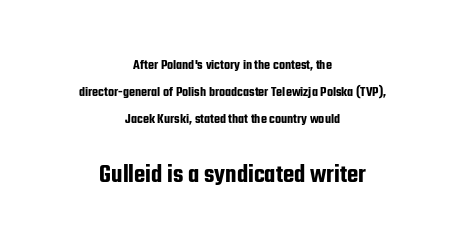
The image shows 26 px text type, upright; set centered, loose line spacing (1.93x), normal letter spacing, not underlined; the second (bottom) block is 1.86x larger.
